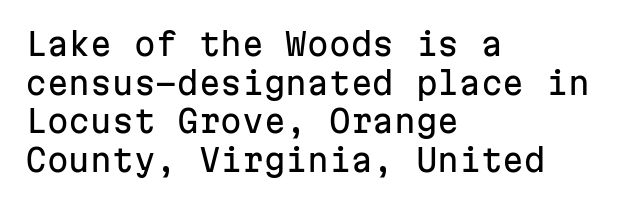
The image shows 31 px sans-serif type, upright, monospaced; set left-aligned, normal line spacing (1.25x), normal letter spacing, not underlined; low stroke contrast and a medium x-height.
